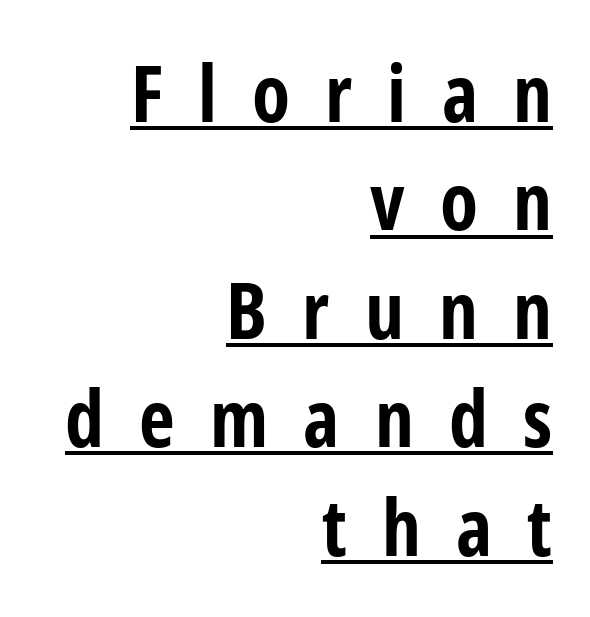
Serifs: no, the terminals of the letterforms are clean. A full-strength bold gives these letters their thick strokes. Students, observe: this is what conventionally led text looks like. The letters stand straight up with perfectly vertical stems. Looks like regular typesetting: each glyph gets only the width it needs. Which margin do the lines hug? The right one — the left edge is uneven.
